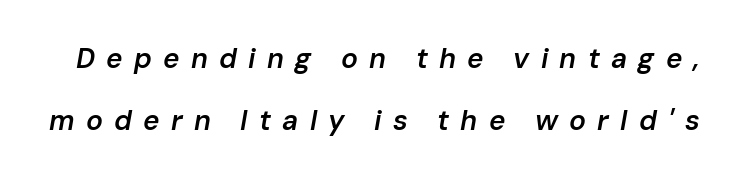
Q: Is the text bold? A: Semi-bold.
Q: Is the text italic (slanted)? A: Yes, it leans right by about 10 degrees.
Q: Is the text underlined? A: No.
Q: Is the spacing between letters normal or unusually wide? A: Unusually wide.
Q: Is the spacing between lines tight, normal or loose? A: Loose.
Q: Width (condensed, normal, or wide)? A: Normal.
Q: Stroke contrast? A: Low.
Q: x-height? A: Medium.
Q: Monospaced? A: No.
